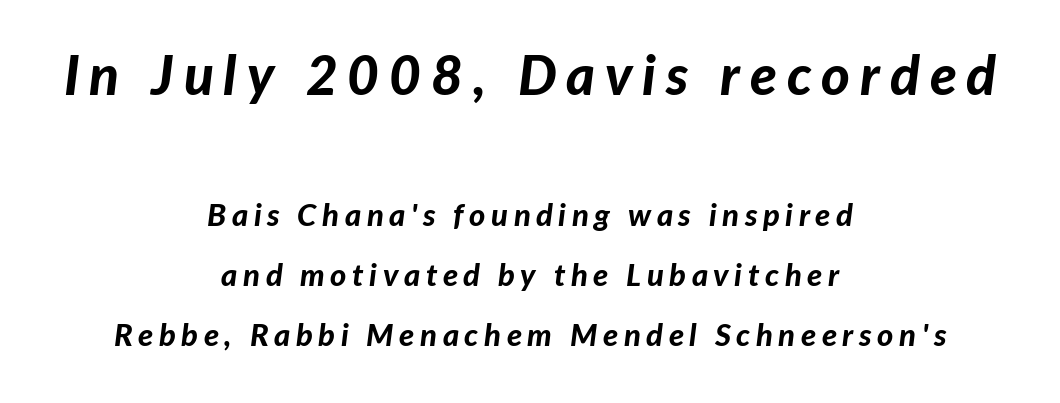
The upper block of text is set noticeably larger than the block beneath it. Emphasis by weight is at full strength: bold. Designer's note — italics engaged. Here the designer chose a conventional face with non-uniform glyph widths. The space directly below the letters is spotless.
